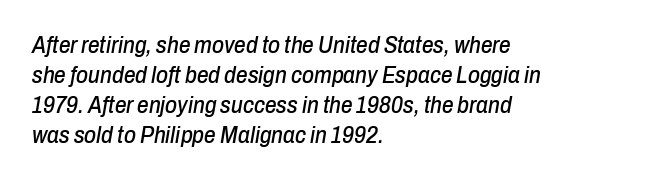
Q: Is the text italic (slanted)? A: Yes, it leans right by about 10 degrees.
Q: Is the text underlined? A: No.
Q: How is the paragraph aligned? A: Left-aligned.
Q: Is the spacing between letters normal or unusually wide? A: Normal.
Q: Is the spacing between lines tight, normal or loose? A: Normal.
